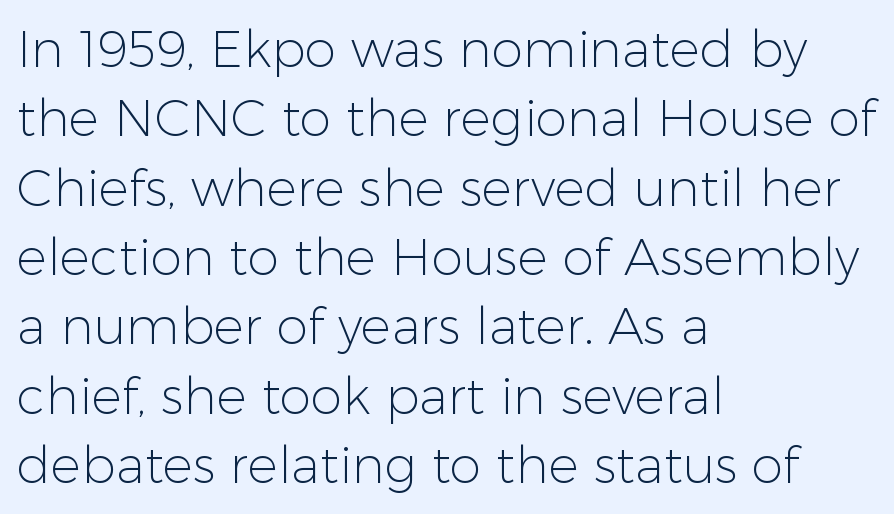
Q: Is the text bold? A: No.
Q: Is the text italic (slanted)? A: No, it is upright.
Q: Is the typeface a serif or a sans-serif typeface? A: Sans-serif.
Q: Is the text underlined? A: No.
Q: How is the paragraph aligned? A: Left-aligned.
Q: Is the spacing between letters normal or unusually wide? A: Normal.
Q: Is the spacing between lines tight, normal or loose? A: Normal.
Q: Width (condensed, normal, or wide)? A: Normal.
Q: Stroke contrast? A: Low.
Q: x-height? A: Medium.
Q: Monospaced? A: No.
